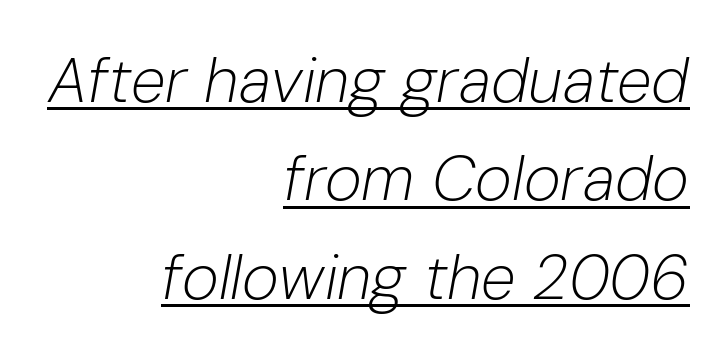
Q: Is the text bold? A: No.
Q: Is the text italic (slanted)? A: Yes, it leans right by about 10 degrees.
Q: Is the text underlined? A: Yes.
Q: How is the paragraph aligned? A: Right-aligned.
Q: Is the spacing between letters normal or unusually wide? A: Normal.
Q: Is the spacing between lines tight, normal or loose? A: Normal.
Q: Width (condensed, normal, or wide)? A: Normal.
Q: Stroke contrast? A: Low.
Q: x-height? A: Medium.
Q: Monospaced? A: No.
